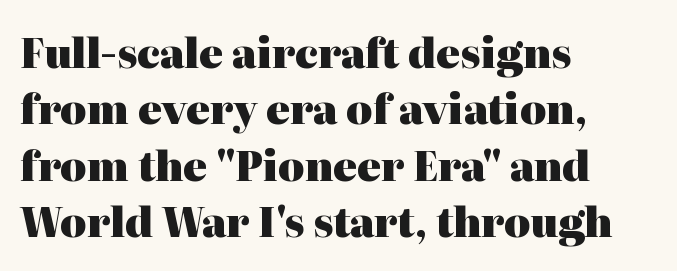
{"serif": "yes", "italic": "no", "bold": "yes", "weight": "heavy", "width": "normal", "stroke_contrast": "high", "x_height": "medium", "monospaced": "no", "underline": "no", "align": "left", "line_spacing": "normal", "line_spacing_ratio": 1.41, "letter_spacing": "normal", "letter_spacing_em": 0.0, "glyph_px": 40}
